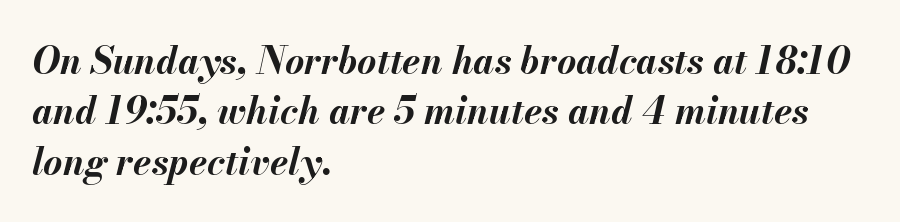
The image shows 37 px bold type, italic (leaning right); set left-aligned, normal line spacing (1.36x), normal letter spacing, not underlined; medium stroke contrast and a small x-height.
